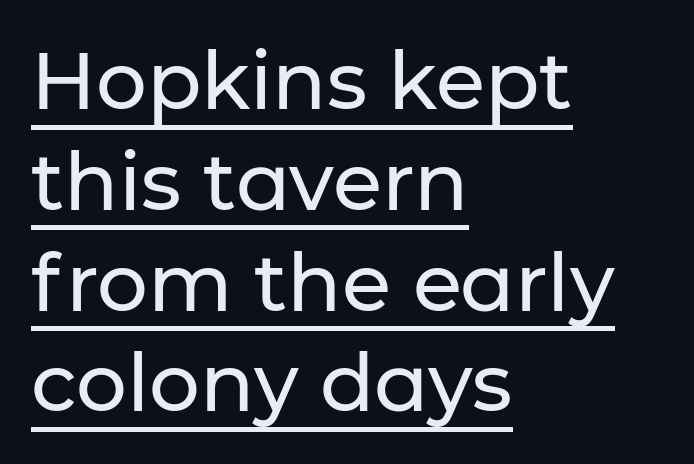
The axis of the letterforms is exactly vertical. Each line of the rendering has a horizontal stroke beneath the glyphs. Notice how the passage keeps a crisp vertical edge on the left only. Students, note that the glyphs here touch the page at normal intervals. Each new line begins a customary step beneath the previous one. A typesetter would label this face a sans.
